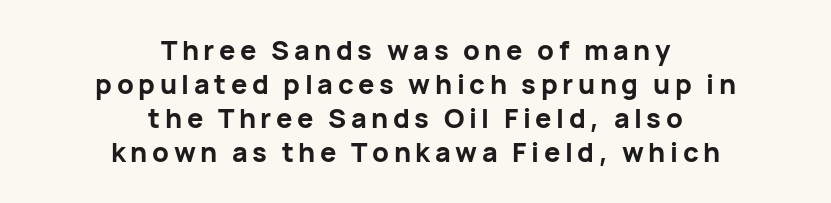
Layout note: lines centered. The baseline area is clear. Honestly, the row spacing looks completely unremarkable. Quick note: not italic, upright. Weight: bold.
